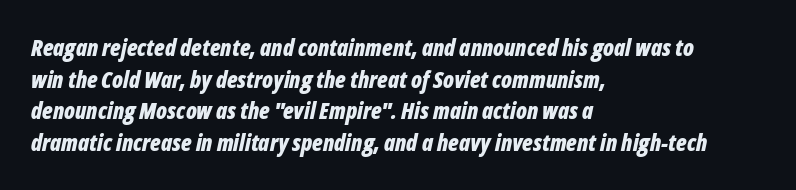
Has an underline been added? It has not. The letters sit at their default tracking, neither squeezed nor spread. Does the leading feel generous? No, just average. Style check: oblique. Is the block centered? No — it sits flush against the left margin. A dark, heavy texture on the line: the type is bold.
